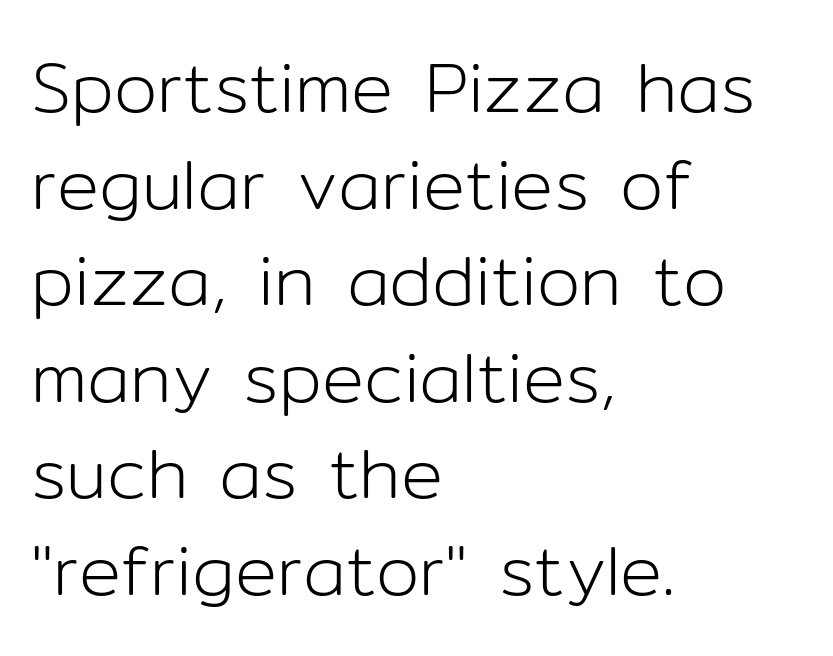
Q: Is the text bold? A: No.
Q: Is the text italic (slanted)? A: No, it is upright.
Q: Is the typeface a serif or a sans-serif typeface? A: Sans-serif.
Q: Is the text underlined? A: No.
Q: How is the paragraph aligned? A: Left-aligned.
Q: Is the spacing between letters normal or unusually wide? A: Normal.
Q: Is the spacing between lines tight, normal or loose? A: Normal.
Q: Width (condensed, normal, or wide)? A: Normal.
Q: Stroke contrast? A: Low.
Q: x-height? A: Medium.
Q: Monospaced? A: No.
